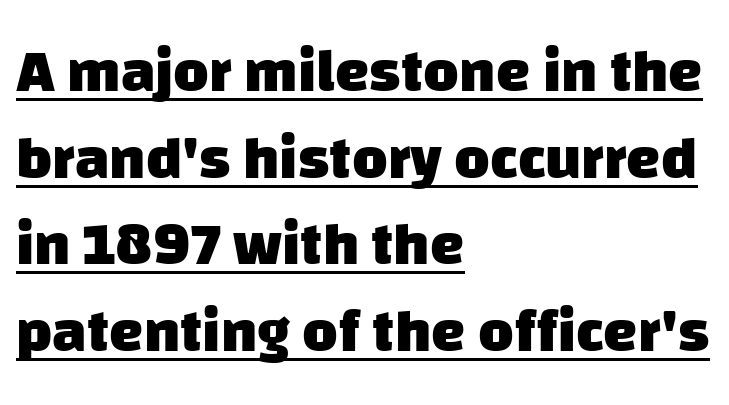
{"serif": "no", "bold": "yes", "weight": "heavy", "width": "normal", "stroke_contrast": "low", "x_height": "large", "monospaced": "no", "underline": "yes", "align": "left", "line_spacing": "normal", "line_spacing_ratio": 1.42, "letter_spacing": "normal", "letter_spacing_em": 0.0, "glyph_px": 61}
